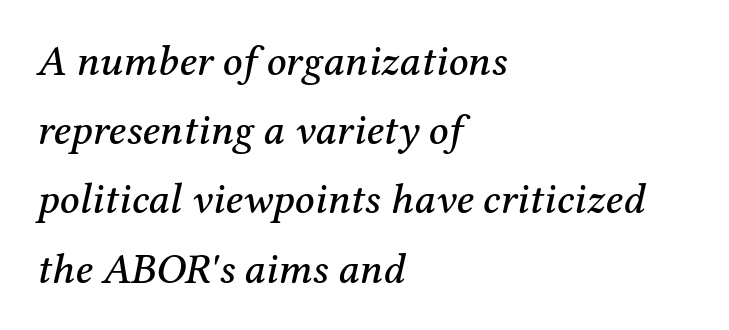
Q: Is the text italic (slanted)? A: Yes, it leans right by about 12 degrees.
Q: Is the typeface a serif or a sans-serif typeface? A: Serif.
Q: Is the text underlined? A: No.
Q: How is the paragraph aligned? A: Left-aligned.
Q: Is the spacing between letters normal or unusually wide? A: Normal.
Q: Is the spacing between lines tight, normal or loose? A: Normal.
Q: Width (condensed, normal, or wide)? A: Normal.
Q: Stroke contrast? A: Medium.
Q: x-height? A: Medium.
Q: Monospaced? A: No.
